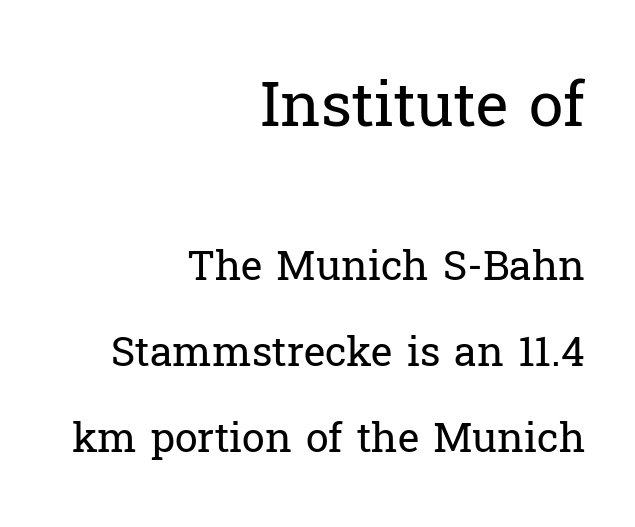
No heavy texture on the line: the type isn't bold. Spacing verdict: proportional, widths tailored to each character. Lines of text with bare space underneath. Observe the ordinary spacing: letters are neighbours, not strangers.
